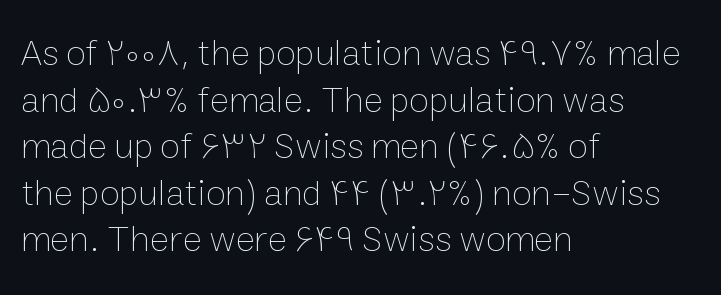
The image shows 37 px thin type, upright; set left-aligned, normal line spacing (1.26x), normal letter spacing, not underlined; low stroke contrast and a medium x-height.
